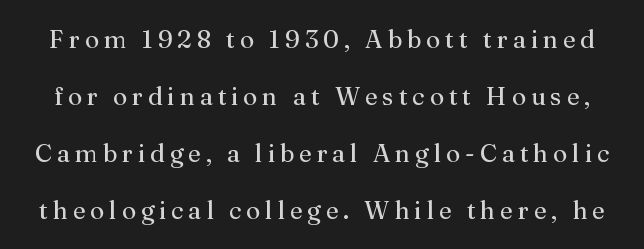
The font's upright variant was chosen for this text. Each row of text sits above clean, open space. What stands out about the letter spacing? Its width — letters are far apart. The typesetting does not lean heavy: it is not bold. Loosely led — the rows are spread out.
